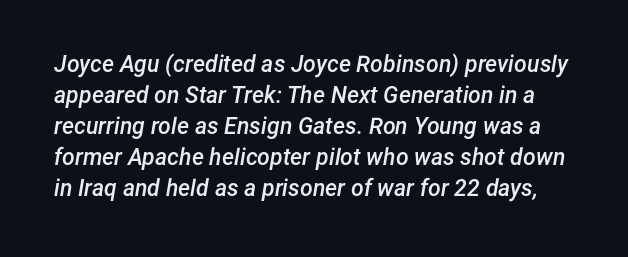
Q: Is the text bold? A: Semi-bold.
Q: Is the text italic (slanted)? A: Yes, it leans right by about 12 degrees.
Q: Is the text underlined? A: No.
Q: Is the spacing between letters normal or unusually wide? A: Normal.
Q: Is the spacing between lines tight, normal or loose? A: Normal.
